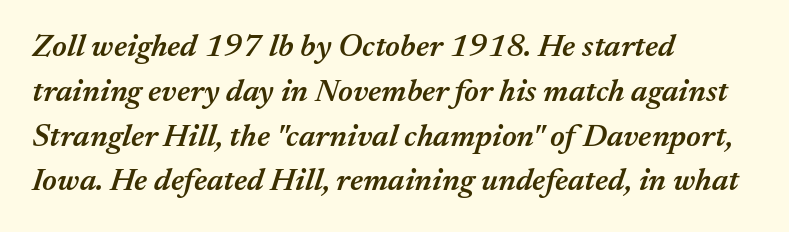
The image shows 32 px semibold type, italic (leaning right); set left-aligned, normal line spacing (1.4x), normal letter spacing, not underlined; medium stroke contrast and a medium x-height.
